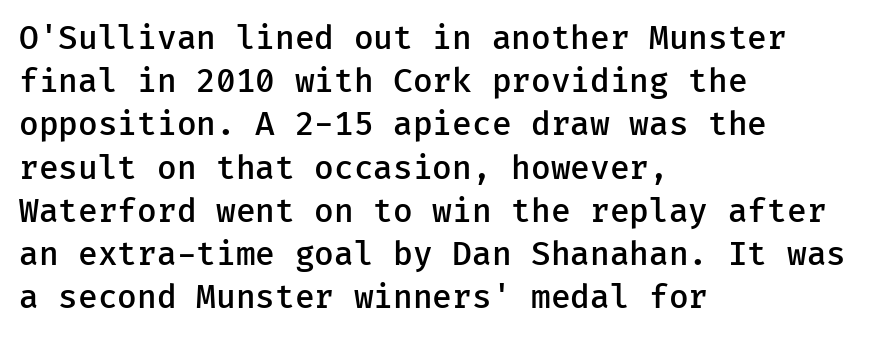
{"serif": "no", "italic": "no", "bold": "semi", "weight": "semibold", "width": "normal", "stroke_contrast": "low", "x_height": "medium", "underline": "no", "align": "left", "line_spacing": "normal", "line_spacing_ratio": 1.35, "letter_spacing": "normal", "letter_spacing_em": 0.0, "glyph_px": 32}
